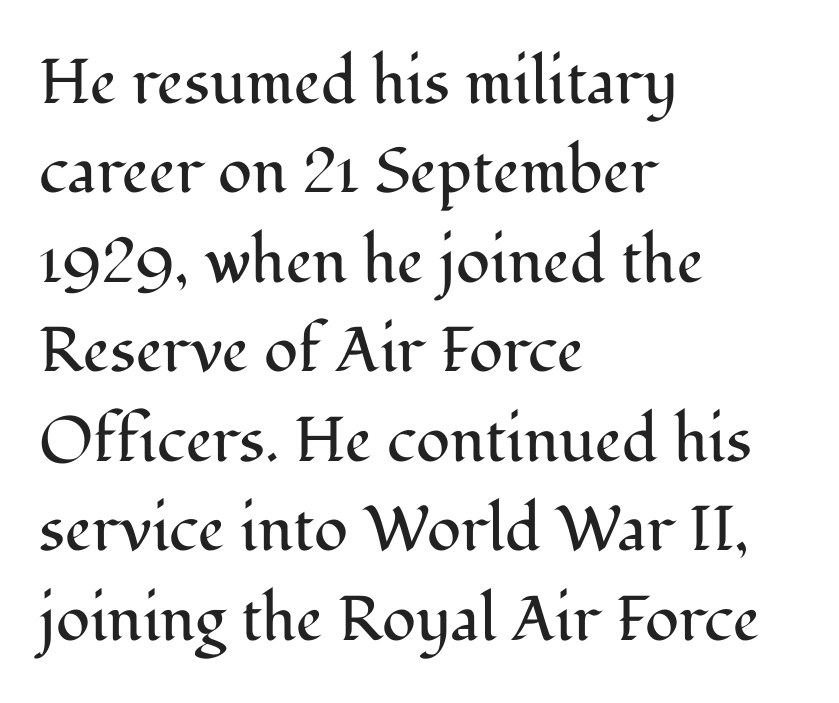
This rendering employs a face with finishing strokes, i.e., a serif. Does the leading feel generous? No, just average. Stroke mass is kept to a normal reading level or below. The lines are quadded left.
